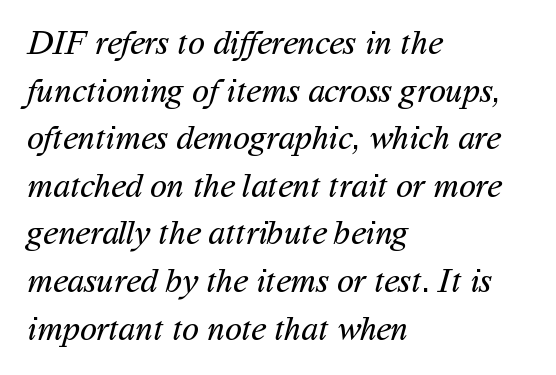
Q: Is the text bold? A: No.
Q: Is the typeface a serif or a sans-serif typeface? A: Sans-serif.
Q: Is the text underlined? A: No.
Q: How is the paragraph aligned? A: Left-aligned.
Q: Is the spacing between letters normal or unusually wide? A: Normal.
Q: Is the spacing between lines tight, normal or loose? A: Normal.
Q: Width (condensed, normal, or wide)? A: Normal.
Q: Stroke contrast? A: Medium.
Q: x-height? A: Medium.
Q: Monospaced? A: No.
